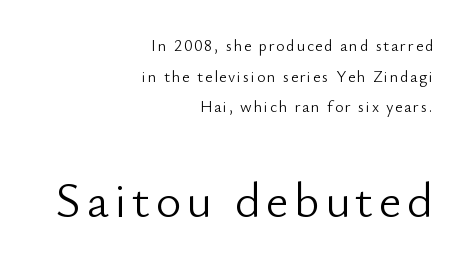
The passage shown is typeset with a sans-serif family. Honestly, there is no underline to notice here at all. Heaviness? Minimal to ordinary, like unemphasized prose. The following chunk of copy outweighs the initial chunk in type size.
